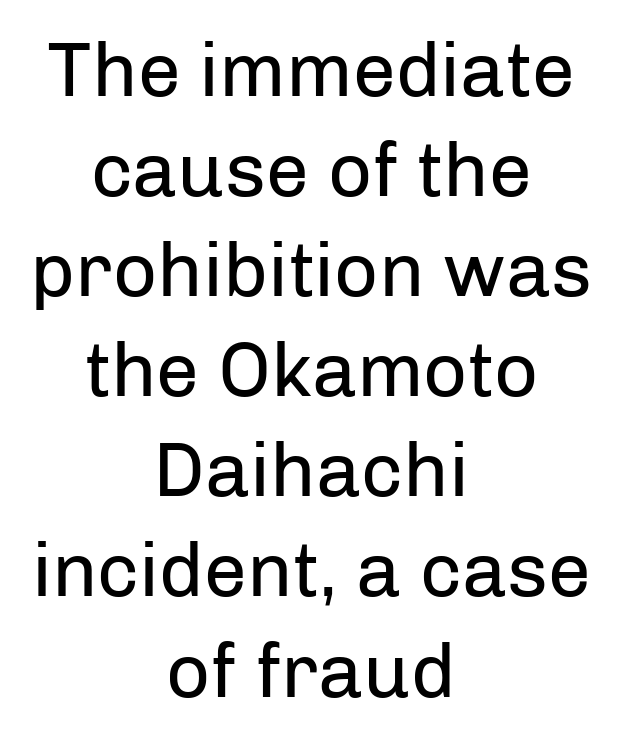
Q: Is the text bold? A: No.
Q: Is the text italic (slanted)? A: No, it is upright.
Q: Is the typeface a serif or a sans-serif typeface? A: Sans-serif.
Q: Is the text underlined? A: No.
Q: How is the paragraph aligned? A: Centered.
Q: Is the spacing between letters normal or unusually wide? A: Normal.
Q: Is the spacing between lines tight, normal or loose? A: Normal.
Q: Width (condensed, normal, or wide)? A: Normal.
Q: Stroke contrast? A: Low.
Q: x-height? A: Medium.
Q: Monospaced? A: No.
